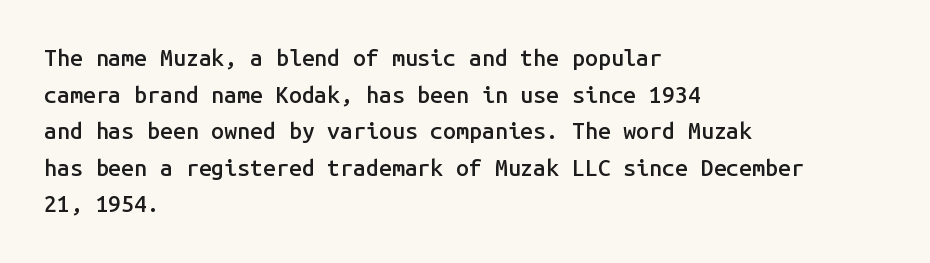
The image shows 23 px text type, upright; set left-aligned, normal line spacing (1.59x), normal letter spacing, not underlined.
